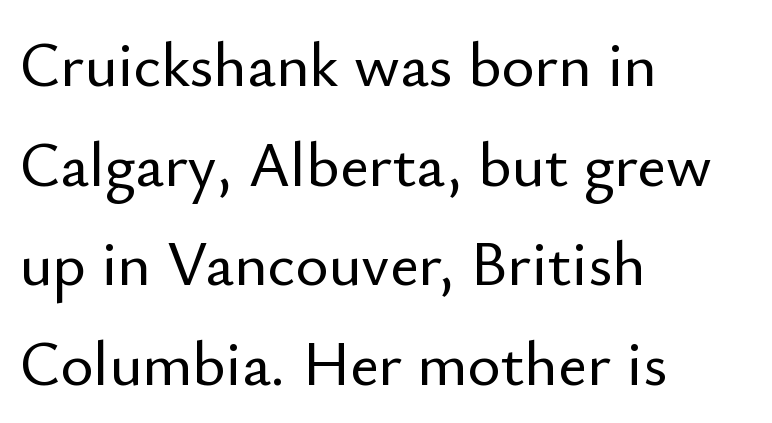
Looks like regular typesetting: each glyph gets only the width it needs. Reading down the column, the eye jumps a familiar distance to each next line. I'd call this a sans setting — the letters go barefoot. The letters sit at their default tracking, neither squeezed nor spread.
